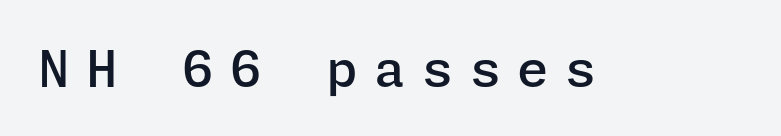
Every letter is mildly thick-stroked: semibold rather than bold. Between one letter and the next there's a generous, obvious gap. Letters rest on an invisible, unmarked baseline. No italicization has been applied; the sample stays upright. What kind of face is this? One without serifs — a sans.
